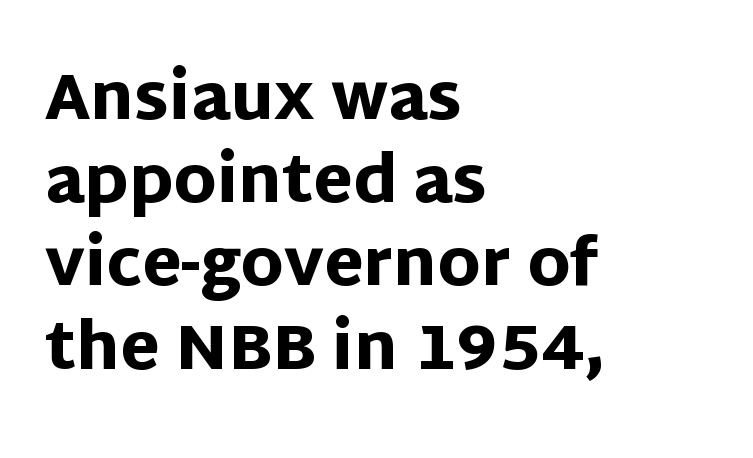
Q: Is the text bold? A: Yes.
Q: Is the text italic (slanted)? A: No, it is upright.
Q: Is the typeface a serif or a sans-serif typeface? A: Sans-serif.
Q: Is the text underlined? A: No.
Q: How is the paragraph aligned? A: Left-aligned.
Q: Is the spacing between letters normal or unusually wide? A: Normal.
Q: Is the spacing between lines tight, normal or loose? A: Normal.
Q: Width (condensed, normal, or wide)? A: Normal.
Q: Stroke contrast? A: Low.
Q: x-height? A: Large.
Q: Monospaced? A: No.
